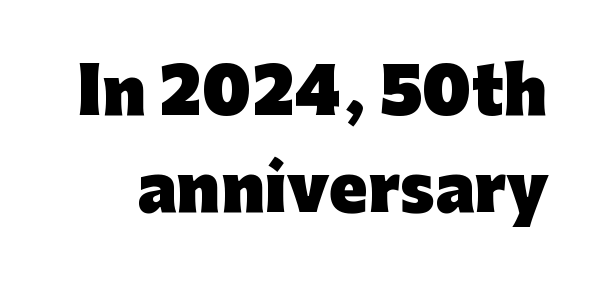
The image shows 63 px heavy sans-serif type, upright; set normal line spacing (1.54x), normal letter spacing, not underlined; low stroke contrast and a medium x-height.
